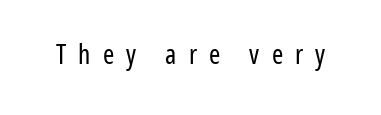
Q: Is the text bold? A: No.
Q: Is the text italic (slanted)? A: No, it is upright.
Q: Is the text underlined? A: No.
Q: Is the spacing between letters normal or unusually wide? A: Unusually wide.
